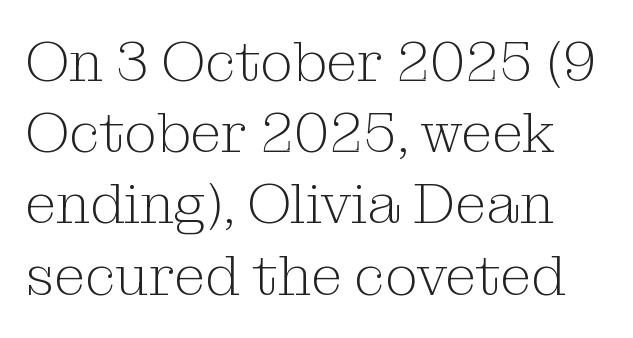
{"serif": "yes", "italic": "no", "bold": "no", "weight": "light", "width": "normal", "stroke_contrast": "medium", "x_height": "medium", "monospaced": "no", "underline": "no", "line_spacing": "normal", "line_spacing_ratio": 1.25, "letter_spacing": "normal", "letter_spacing_em": 0.0, "glyph_px": 57}
